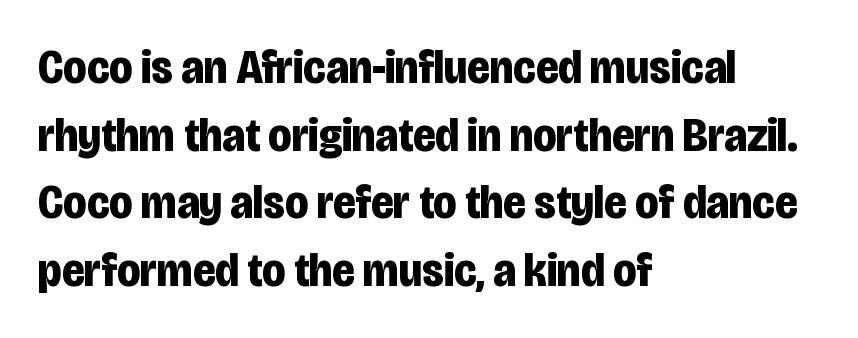
Descender tails drop into unmarked territory. This rendering employs a face without finishing strokes, i.e., a sans-serif. Students, note that the glyphs here touch the page at normal intervals. You could not count columns in this text — the font is proportionally spaced. Style check: upright. Normally led — the rows are evenly, conventionally spaced.
